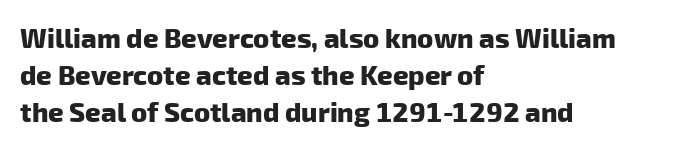
Q: Is the text bold? A: Yes.
Q: Is the text underlined? A: No.
Q: How is the paragraph aligned? A: Left-aligned.
Q: Is the spacing between letters normal or unusually wide? A: Normal.
Q: Is the spacing between lines tight, normal or loose? A: Normal.
